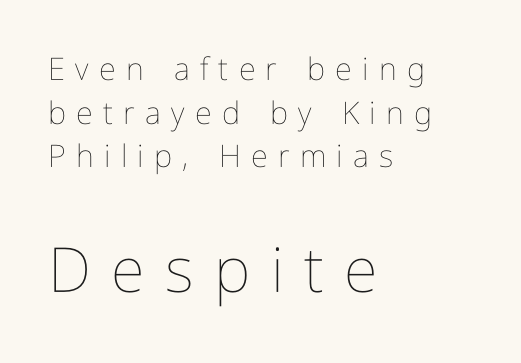
The image shows 62 px thin, condensed type, upright; set left-aligned, normal line spacing (1.41x), unusually wide letter spacing (+0.33 em), not underlined; the second (bottom) block is 2.0x larger; low stroke contrast and a medium x-height.
